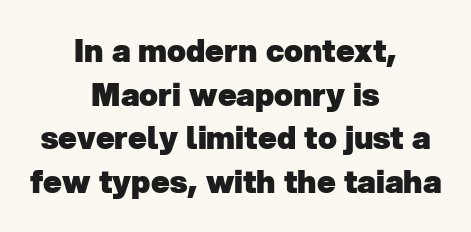
The lines sit at an ordinary, default distance from one another. The designer went with a sans here, leaving each stem footless. If you folded the block vertically in half, each line would mirror itself in length. Pretty heavy lettering here — definitely bold.
